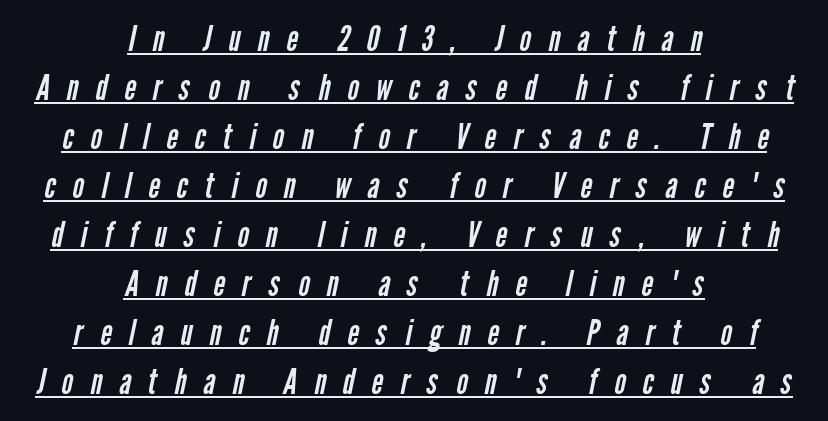
Q: Is the text bold? A: No.
Q: Is the typeface a serif or a sans-serif typeface? A: Sans-serif.
Q: Is the text underlined? A: Yes.
Q: How is the paragraph aligned? A: Centered.
Q: Is the spacing between letters normal or unusually wide? A: Unusually wide.
Q: Is the spacing between lines tight, normal or loose? A: Normal.
Q: Width (condensed, normal, or wide)? A: Condensed.
Q: Stroke contrast? A: Low.
Q: x-height? A: Medium.
Q: Monospaced? A: No.
